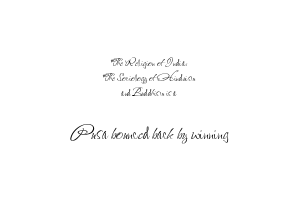
{"bold": "no", "underline": "no", "align": "center", "line_spacing": "tight", "line_spacing_ratio": 1.06, "letter_spacing": "normal", "letter_spacing_em": 0.0, "larger_block": "second", "size_ratio": 1.79, "glyph_px": 25}
